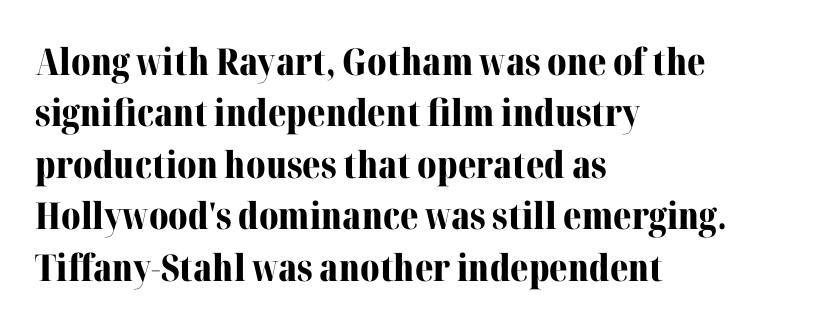
{"serif": "yes", "italic": "no", "bold": "yes", "weight": "bold", "width": "normal", "stroke_contrast": "medium", "x_height": "medium", "monospaced": "no", "underline": "no", "align": "left", "line_spacing": "normal", "line_spacing_ratio": 1.39, "letter_spacing": "normal", "letter_spacing_em": 0.0, "glyph_px": 37}
